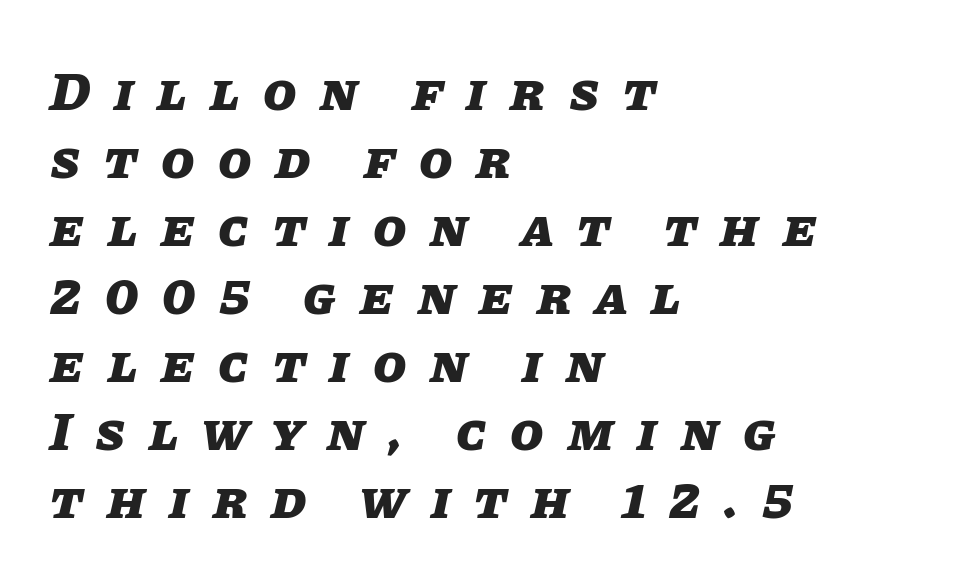
Stroke thickness is high; the sample reads as a true bold. The specimen reads as italic at a glance. Quick note: interline space is typical. Varying glyph widths throughout — classic text-font behaviour. Typeset ragged right — the left edge is the straight one. This rendering widens character spacing well past its baseline value.
